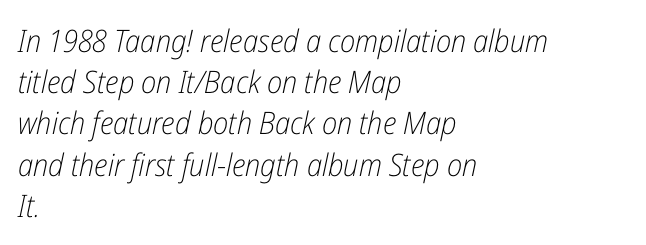
Slant detected: the letters are inclined. The letters look calm and open, with moderate or lighter stems. Each letter keeps its own natural width here, so spacing adapts to shape. The strip under each line holds only bare page.
